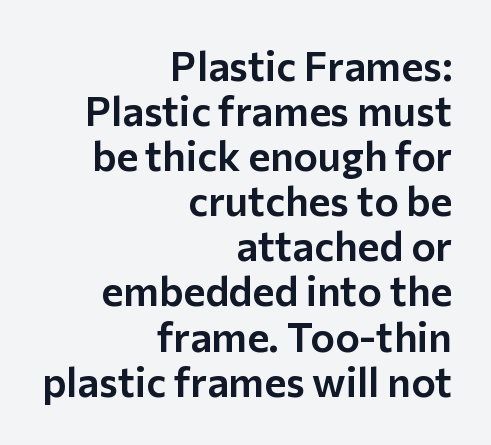
The image shows 41 px sans-serif type, upright; set right-aligned, tight line spacing (1.1x), normal letter spacing, not underlined; low stroke contrast and a medium x-height.
